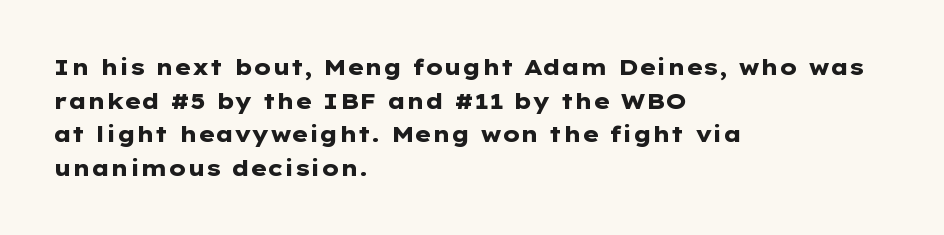
Q: Is the text bold? A: Yes.
Q: Is the text italic (slanted)? A: No, it is upright.
Q: Is the text underlined? A: No.
Q: How is the paragraph aligned? A: Left-aligned.
Q: Is the spacing between letters normal or unusually wide? A: Normal.
Q: Is the spacing between lines tight, normal or loose? A: Normal.
